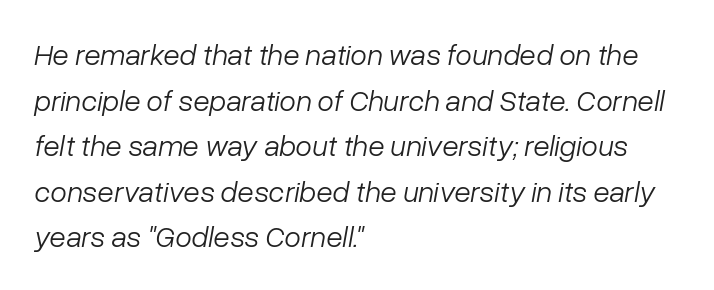
The rendering applies a slant to the glyphs. These lines stack with their left ends in a neat column. Weight class: somewhere from thin through regular. Compared with typical body copy, the letter spacing here is the same. Normally led — the rows are evenly, conventionally spaced. The passage shown is not underscored anywhere.
